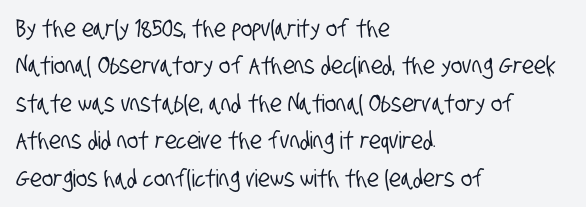
Q: Is the text underlined? A: No.
Q: How is the paragraph aligned? A: Left-aligned.
Q: Is the spacing between letters normal or unusually wide? A: Normal.
Q: Is the spacing between lines tight, normal or loose? A: Normal.
